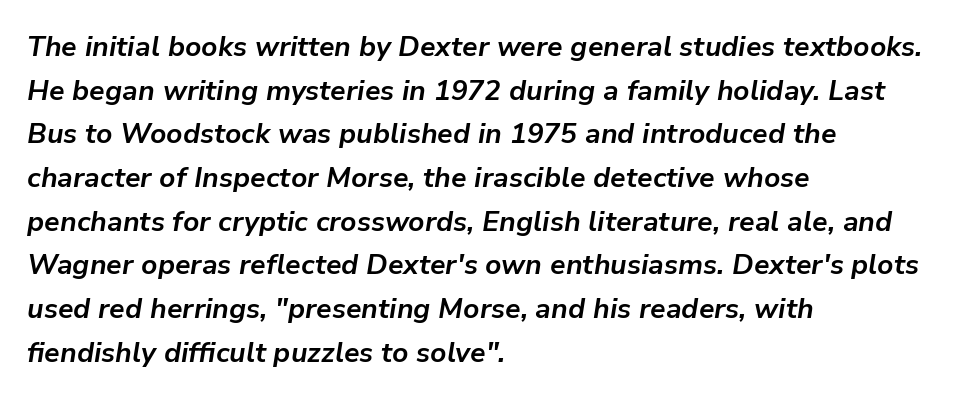
Q: Is the text bold? A: Yes.
Q: Is the text italic (slanted)? A: Yes, it leans right by about 9 degrees.
Q: Is the text underlined? A: No.
Q: How is the paragraph aligned? A: Left-aligned.
Q: Is the spacing between letters normal or unusually wide? A: Normal.
Q: Is the spacing between lines tight, normal or loose? A: Normal.
Q: Width (condensed, normal, or wide)? A: Normal.
Q: Stroke contrast? A: Low.
Q: x-height? A: Medium.
Q: Monospaced? A: No.
